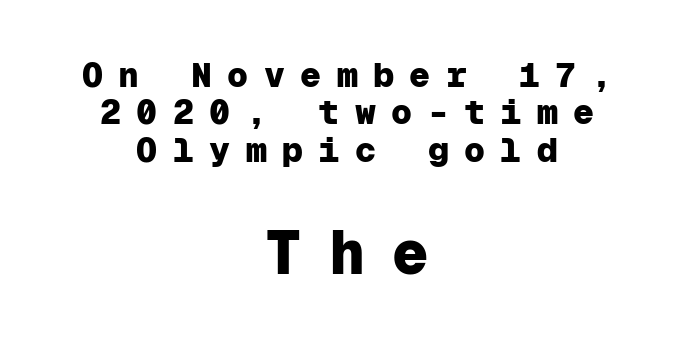
The image shows 61 px heavy sans-serif type, upright, monospaced; set centered, tight line spacing (1.07x), unusually wide letter spacing (+0.44 em), not underlined; the second (bottom) block is 1.74x larger; low stroke contrast and a medium x-height.
